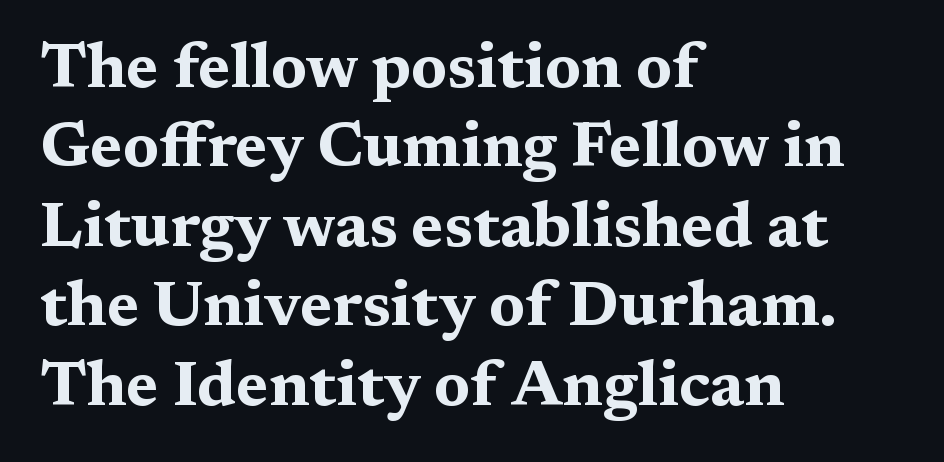
Q: Is the text bold? A: Yes.
Q: Is the text italic (slanted)? A: No, it is upright.
Q: Is the typeface a serif or a sans-serif typeface? A: Serif.
Q: Is the text underlined? A: No.
Q: How is the paragraph aligned? A: Left-aligned.
Q: Is the spacing between letters normal or unusually wide? A: Normal.
Q: Is the spacing between lines tight, normal or loose? A: Normal.
Q: Width (condensed, normal, or wide)? A: Wide.
Q: Stroke contrast? A: Medium.
Q: x-height? A: Medium.
Q: Monospaced? A: No.
